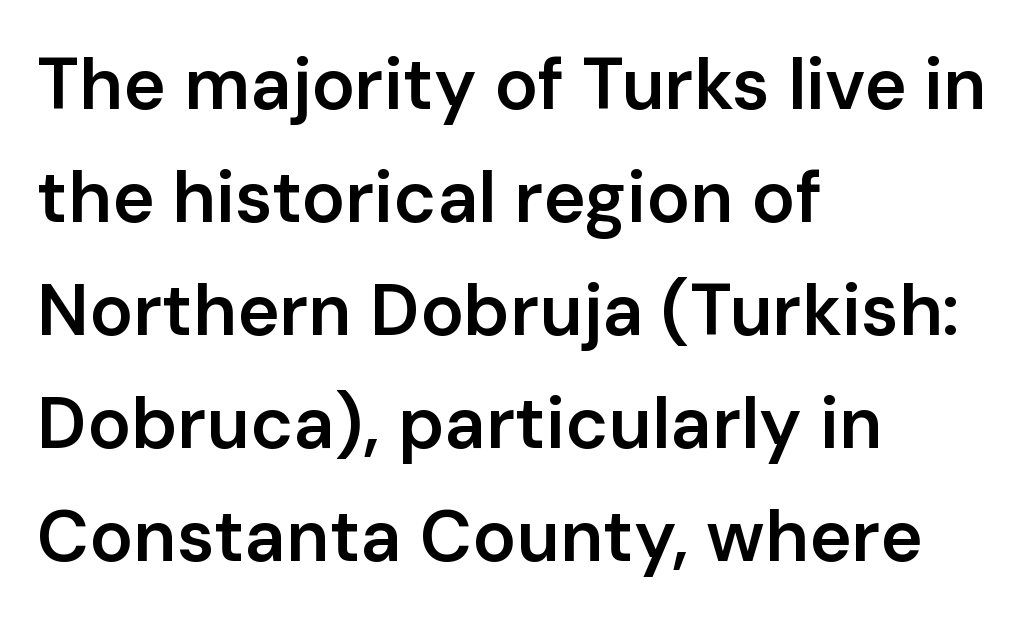
{"serif": "no", "italic": "no", "bold": "semi", "weight": "semibold", "width": "normal", "stroke_contrast": "low", "x_height": "medium", "monospaced": "no", "underline": "no", "align": "left", "line_spacing": "normal", "line_spacing_ratio": 1.57, "letter_spacing": "normal", "letter_spacing_em": 0.0, "glyph_px": 72}
